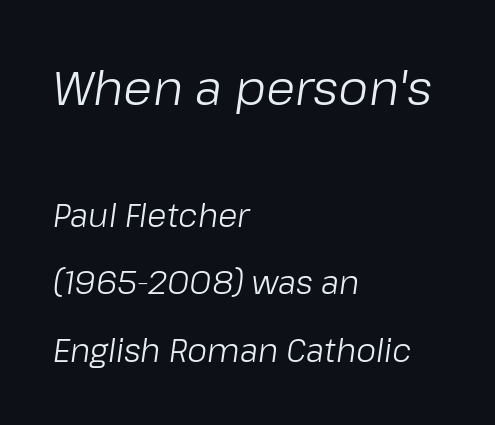
{"italic": "yes", "lean": "right", "slant_degrees": 8, "bold": "no", "weight": "light", "width": "normal", "stroke_contrast": "low", "x_height": "medium", "monospaced": "no", "underline": "no", "align": "left", "line_spacing": "loose", "line_spacing_ratio": 2.1, "letter_spacing": "normal", "letter_spacing_em": 0.0, "larger_block": "first", "size_ratio": 1.5, "glyph_px": 48}
